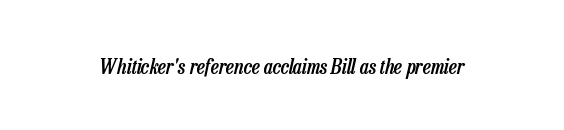
The image shows 21 px text type, italic (leaning right); set normal letter spacing, not underlined.
